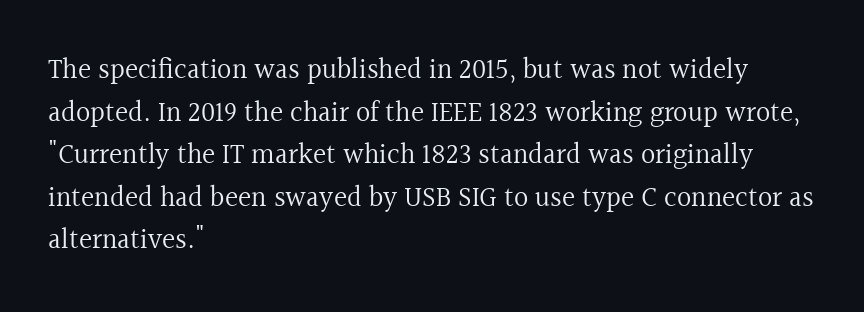
Q: Is the text bold? A: No.
Q: Is the text italic (slanted)? A: No, it is upright.
Q: Is the typeface a serif or a sans-serif typeface? A: Serif.
Q: Is the text underlined? A: No.
Q: How is the paragraph aligned? A: Left-aligned.
Q: Is the spacing between letters normal or unusually wide? A: Normal.
Q: Is the spacing between lines tight, normal or loose? A: Normal.
Q: Width (condensed, normal, or wide)? A: Normal.
Q: x-height? A: Medium.
Q: Monospaced? A: No.
